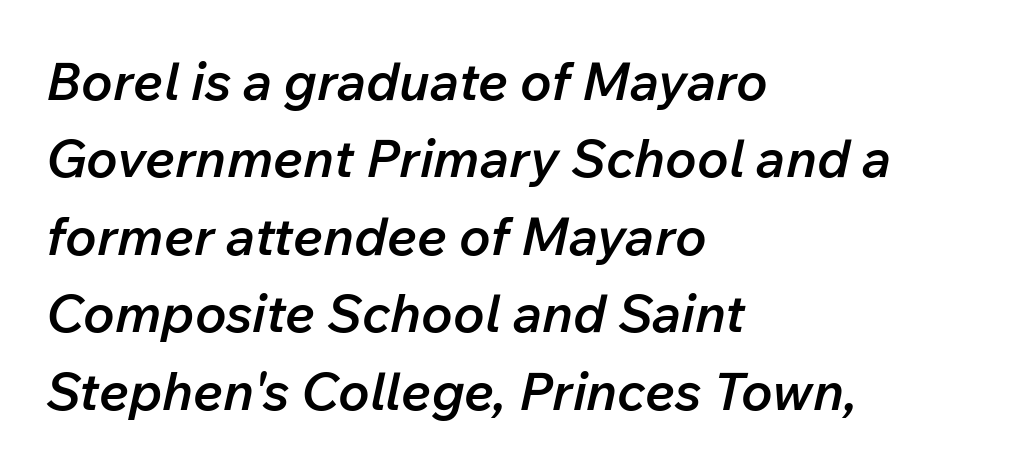
The rendering keeps characters at their native spacing. Designer's note — italics engaged. Short and long lines alike share a common starting point at left. Type without underlining. Regarding leading, the lines here are spaced in the standard way. Do the characters align in a grid? No, the font is proportional.
